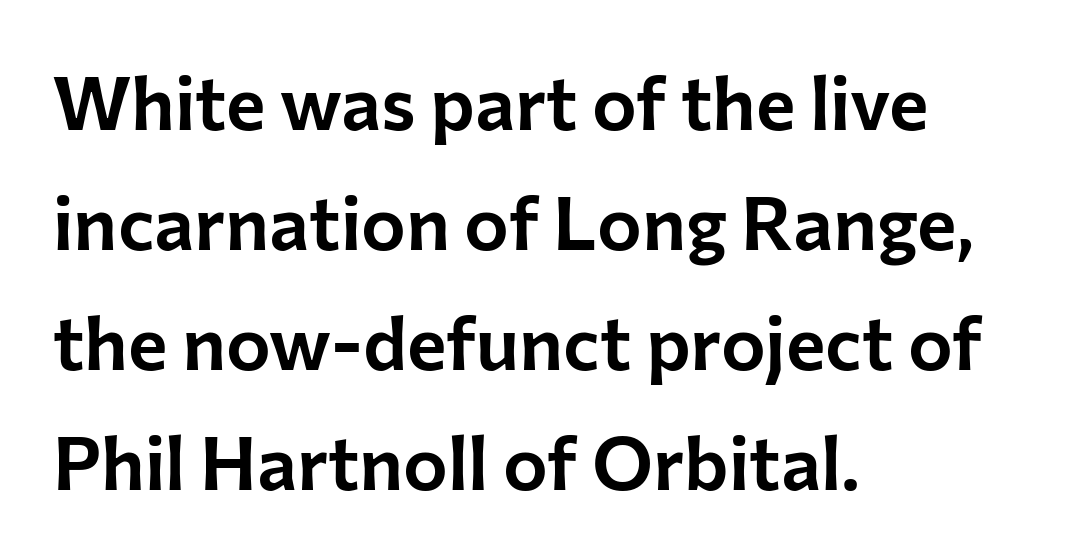
The image shows 75 px sans-serif type, upright; set left-aligned, normal line spacing (1.6x), normal letter spacing, not underlined; low stroke contrast and a medium x-height.
